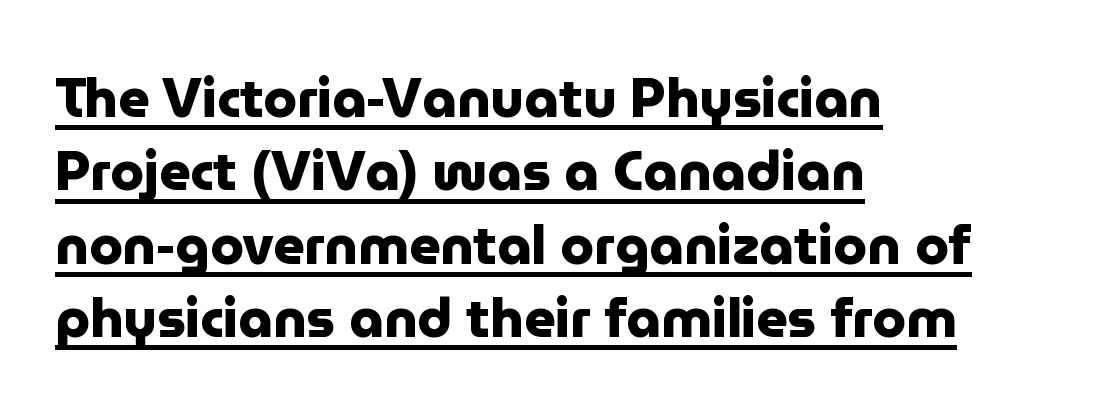
Q: Is the text bold? A: Yes.
Q: Is the text italic (slanted)? A: No, it is upright.
Q: Is the typeface a serif or a sans-serif typeface? A: Sans-serif.
Q: Is the text underlined? A: Yes.
Q: How is the paragraph aligned? A: Left-aligned.
Q: Is the spacing between letters normal or unusually wide? A: Normal.
Q: Is the spacing between lines tight, normal or loose? A: Normal.
Q: Width (condensed, normal, or wide)? A: Normal.
Q: Stroke contrast? A: Low.
Q: x-height? A: Medium.
Q: Monospaced? A: No.
